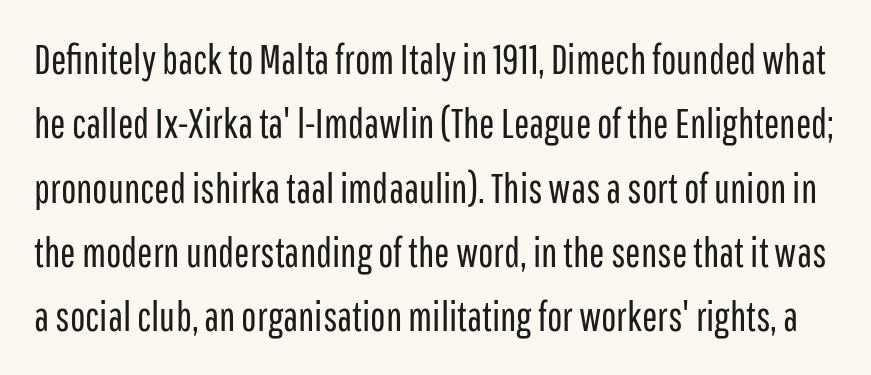
{"serif": "no", "italic": "no", "bold": "no", "weight": "regular", "width": "condensed", "stroke_contrast": "low", "x_height": "medium", "monospaced": "no", "underline": "no", "line_spacing": "normal", "line_spacing_ratio": 1.57, "letter_spacing": "normal", "letter_spacing_em": 0.0, "glyph_px": 41}
